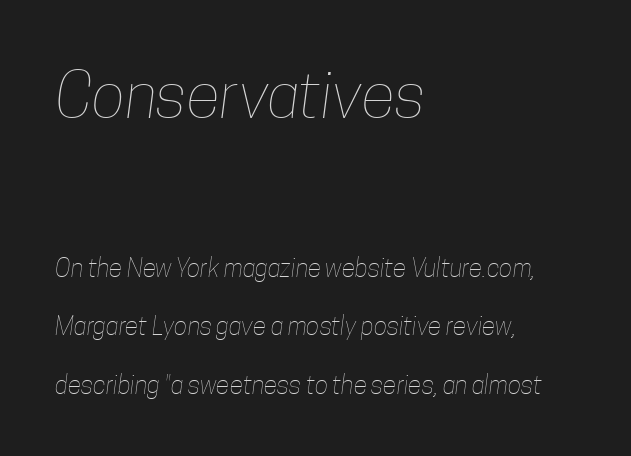
Q: Is the text bold? A: No.
Q: Is the text underlined? A: No.
Q: How is the paragraph aligned? A: Left-aligned.
Q: Is the spacing between letters normal or unusually wide? A: Normal.
Q: Is the spacing between lines tight, normal or loose? A: Loose.
Q: Which block of text is set in a larger size, the first (top) or the second (bottom)? A: The first (top) one.
Q: Width (condensed, normal, or wide)? A: Condensed.
Q: Stroke contrast? A: Low.
Q: x-height? A: Medium.
Q: Monospaced? A: No.
